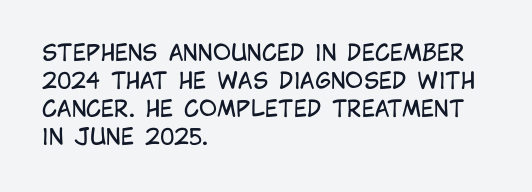
The image shows 22 px text type, upright; set left-aligned, normal line spacing (1.28x), normal letter spacing, not underlined.
